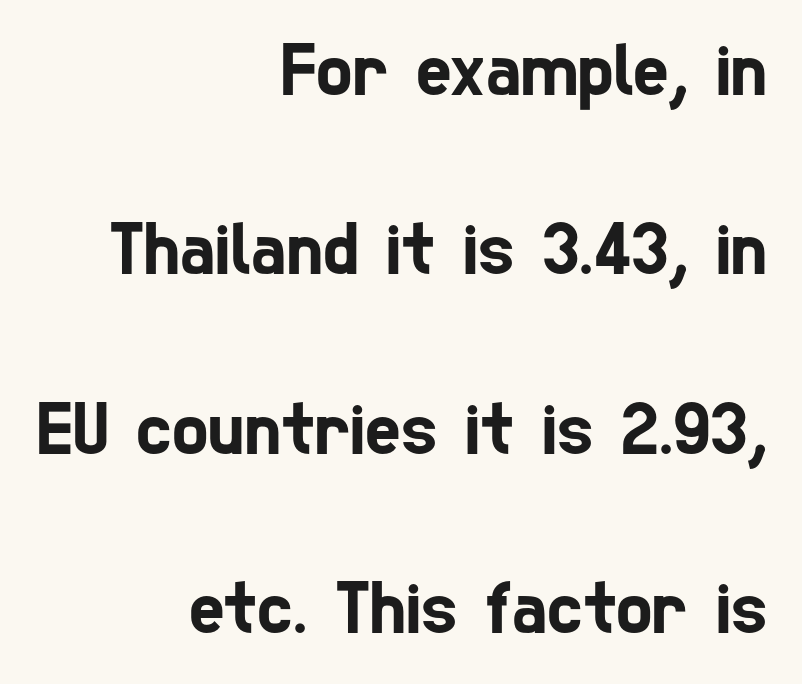
The image shows 76 px condensed sans-serif type; set right-aligned, loose line spacing (2.36x), normal letter spacing, not underlined; low stroke contrast and a medium x-height.
